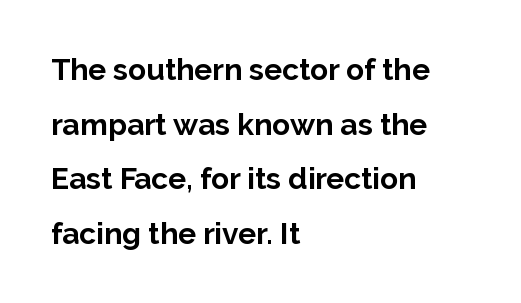
Standard letterfit; no display-style spreading of the glyphs. As a designer I'd log this as weight 700, bold. The space beneath each line is pristine and unruled. Each letter keeps its own natural width here, so spacing adapts to shape.
